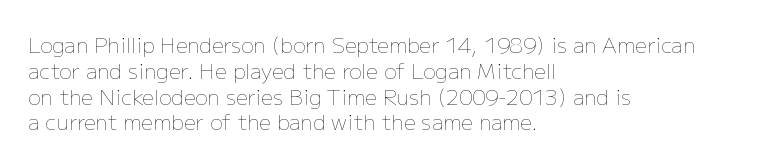
The image shows 21 px text type, upright; set left-aligned, line spacing 1.23x, normal letter spacing, not underlined.
